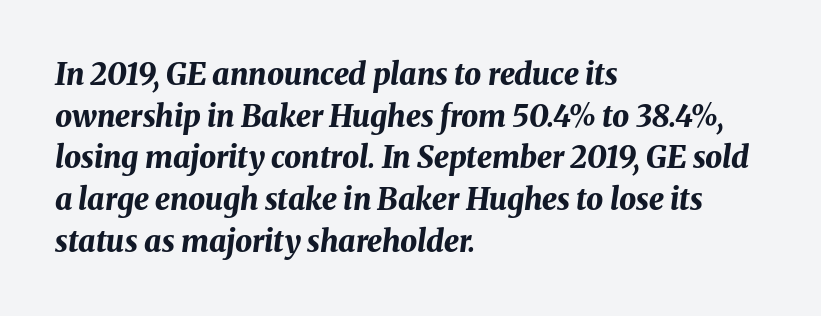
If you drew a line through each stem, it would be angled. Short and long lines alike share a common starting point at left. The passage shown is typed in a proportional face where columns would drift. This sample uses plain, unmodified letter spacing.
